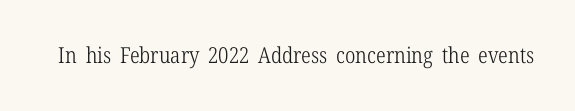
The space directly below the letters is spotless. Quick note: not italic, upright. The line texture is even and compact thanks to regular tracking. These glyphs show unthickened strokes, regular width or finer.
